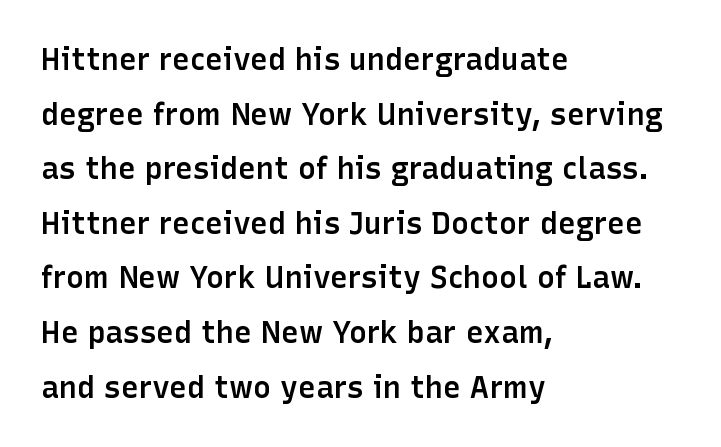
{"serif": "no", "italic": "no", "bold": "semi", "weight": "semibold", "width": "normal", "stroke_contrast": "low", "x_height": "medium", "monospaced": "no", "underline": "no", "align": "left", "line_spacing_ratio": 1.82, "letter_spacing": "normal", "letter_spacing_em": 0.0, "glyph_px": 30}
